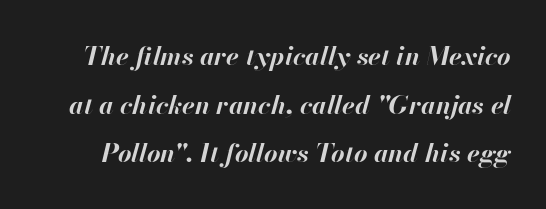
The image shows 26 px bold type, italic (leaning right); set line spacing 1.87x, normal letter spacing, not underlined.
